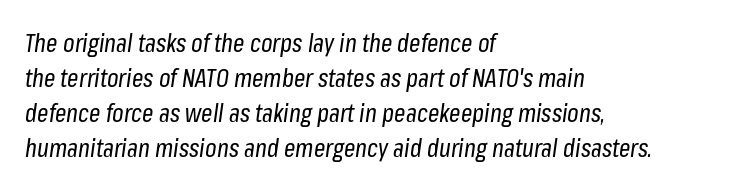
The image shows 25 px text type, italic (leaning right); set left-aligned, normal line spacing (1.4x), normal letter spacing, not underlined.
